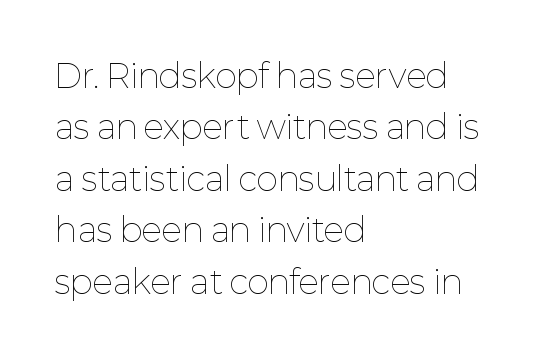
{"italic": "no", "bold": "no", "weight": "thin", "width": "normal", "stroke_contrast": "low", "x_height": "medium", "monospaced": "no", "underline": "no", "align": "left", "line_spacing": "normal", "line_spacing_ratio": 1.56, "letter_spacing": "normal", "letter_spacing_em": 0.0, "glyph_px": 33}
